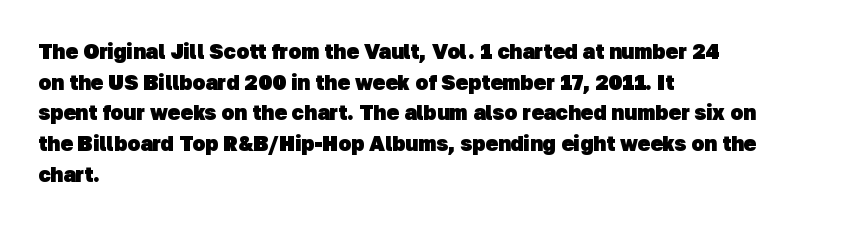
{"bold": "yes", "underline": "no", "align": "left", "line_spacing": "normal", "line_spacing_ratio": 1.46, "letter_spacing": "normal", "letter_spacing_em": 0.0, "glyph_px": 21}
